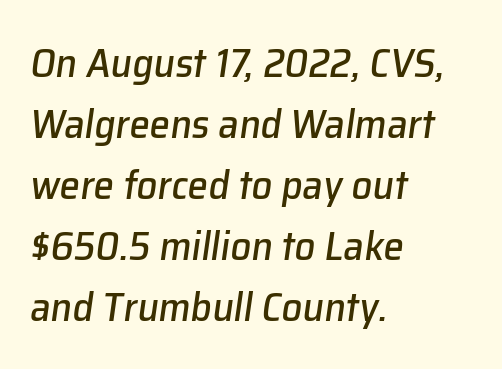
The font's italic variant was chosen for this text. A classic flush-left, rag-right setting is used for this passage. Spacing between characters is what you'd get straight out of the box. The gap between lines stays unmarked.
